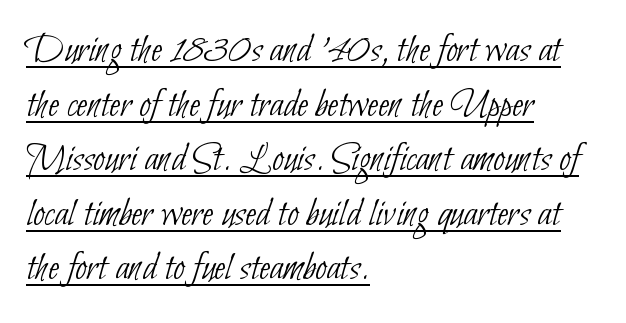
{"serif": "no", "bold": "no", "weight": "thin", "width": "condensed", "stroke_contrast": "low", "x_height": "small", "monospaced": "no", "underline": "yes", "align": "left", "line_spacing": "normal", "line_spacing_ratio": 1.33, "letter_spacing": "normal", "letter_spacing_em": 0.0, "glyph_px": 41}
